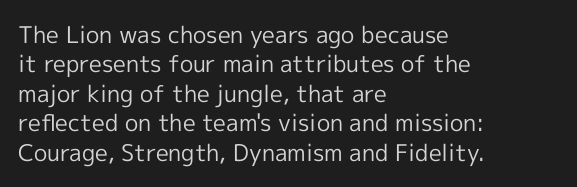
Q: Is the text bold? A: No.
Q: Is the text italic (slanted)? A: No, it is upright.
Q: Is the text underlined? A: No.
Q: How is the paragraph aligned? A: Left-aligned.
Q: Is the spacing between letters normal or unusually wide? A: Normal.
Q: Is the spacing between lines tight, normal or loose? A: Normal.
